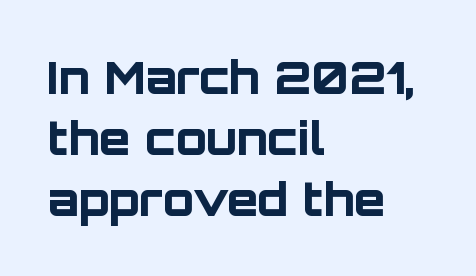
Q: Is the text bold? A: Yes.
Q: Is the text italic (slanted)? A: No, it is upright.
Q: Is the typeface a serif or a sans-serif typeface? A: Sans-serif.
Q: Is the text underlined? A: No.
Q: How is the paragraph aligned? A: Left-aligned.
Q: Is the spacing between letters normal or unusually wide? A: Normal.
Q: Is the spacing between lines tight, normal or loose? A: Normal.
Q: Width (condensed, normal, or wide)? A: Normal.
Q: Stroke contrast? A: Low.
Q: x-height? A: Large.
Q: Monospaced? A: No.
